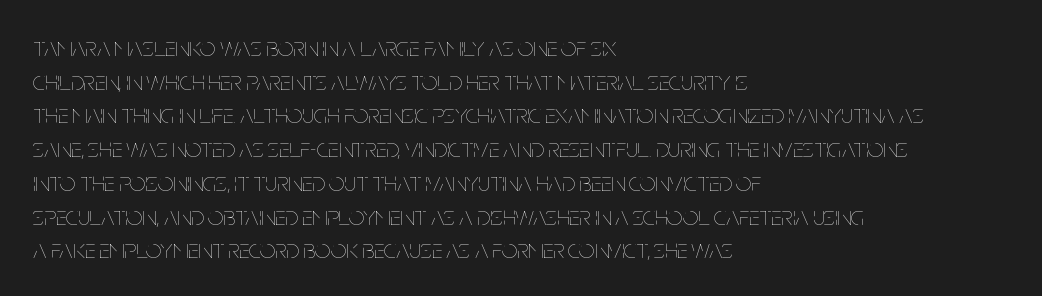
Q: Is the text bold? A: No.
Q: Is the text italic (slanted)? A: No, it is upright.
Q: Is the text underlined? A: No.
Q: How is the paragraph aligned? A: Left-aligned.
Q: Is the spacing between letters normal or unusually wide? A: Normal.
Q: Is the spacing between lines tight, normal or loose? A: Normal.
